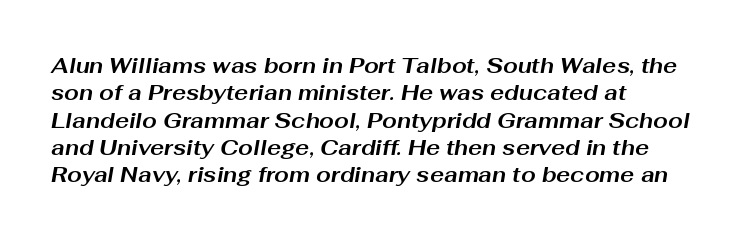
The image shows 21 px bold type, italic (leaning right); set left-aligned, normal line spacing (1.3x), normal letter spacing, not underlined.
